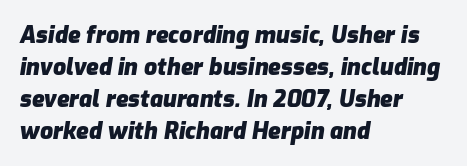
{"italic": "yes", "lean": "right", "slant_degrees": 9, "bold": "yes", "underline": "no", "align": "left", "line_spacing": "normal", "line_spacing_ratio": 1.39, "letter_spacing": "normal", "letter_spacing_em": 0.0, "glyph_px": 23}
